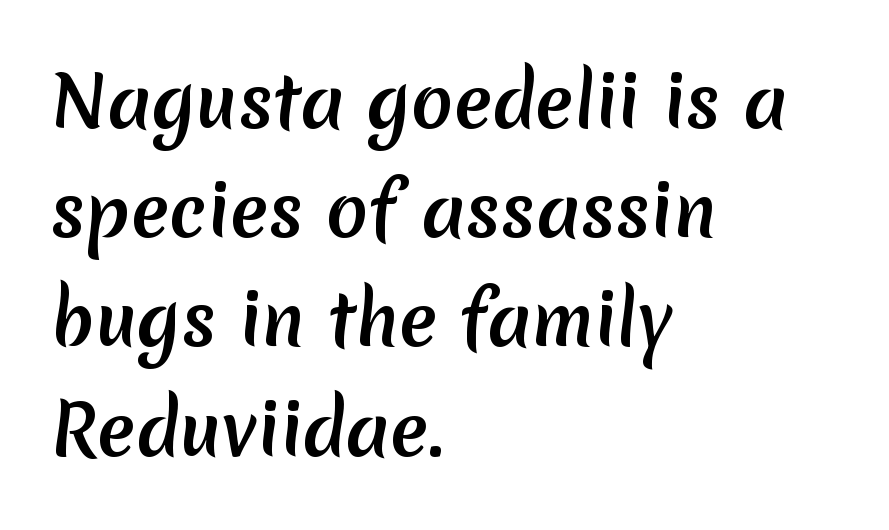
Note the varied advance widths — an 'i' is clearly narrower than an 'm'. Weight: bold. The face used here is rendered with its standard letterfit. The gap between lines stays unmarked. Normally led — the rows are evenly, conventionally spaced. Teacher's note: observe the even left margin — that is flush-left alignment.
